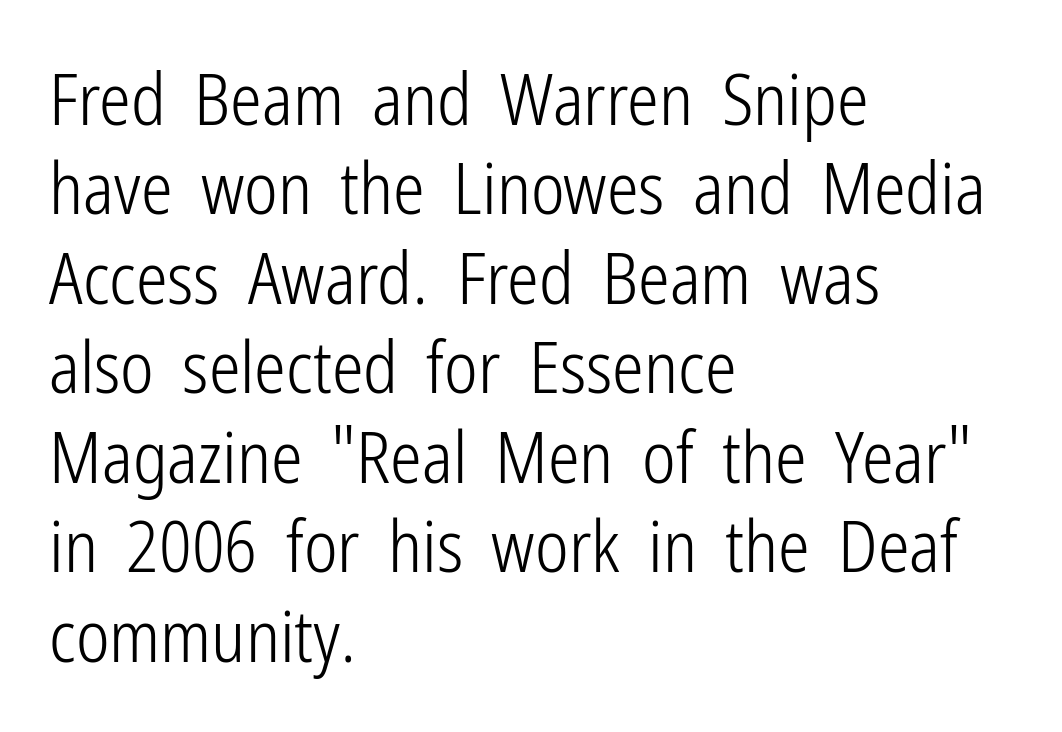
The image shows 71 px light, condensed sans-serif type, upright; set left-aligned, normal line spacing (1.26x), normal letter spacing, not underlined; low stroke contrast and a medium x-height.
